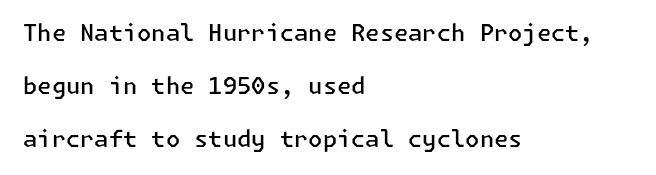
Q: Is the text bold? A: Semi-bold.
Q: Is the text italic (slanted)? A: No, it is upright.
Q: Is the text underlined? A: No.
Q: How is the paragraph aligned? A: Left-aligned.
Q: Is the spacing between letters normal or unusually wide? A: Normal.
Q: Is the spacing between lines tight, normal or loose? A: Loose.
